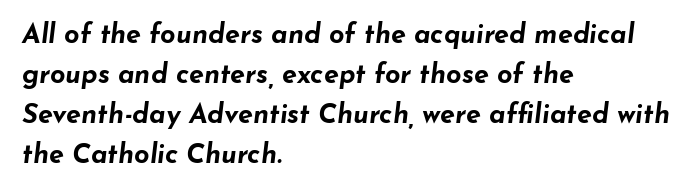
{"italic": "yes", "lean": "right", "slant_degrees": 7, "bold": "yes", "underline": "no", "align": "left", "line_spacing": "normal", "line_spacing_ratio": 1.48, "letter_spacing": "normal", "letter_spacing_em": 0.0, "glyph_px": 27}
